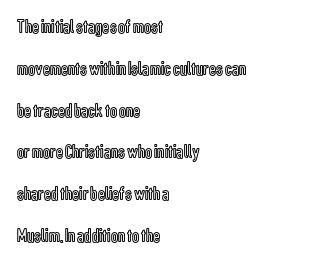
{"italic": "no", "underline": "no", "align": "left", "line_spacing": "loose", "line_spacing_ratio": 2.09, "letter_spacing": "normal", "letter_spacing_em": 0.0, "glyph_px": 20}
